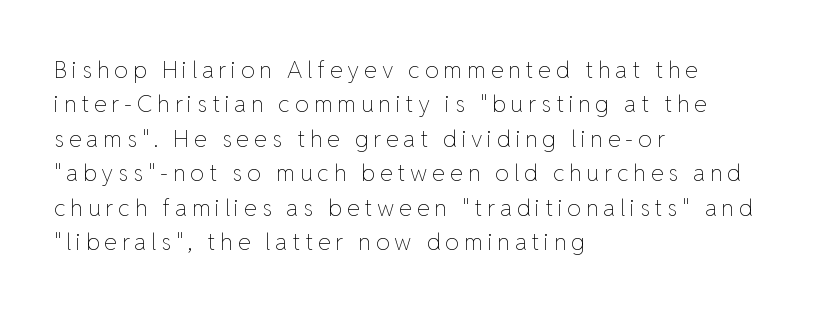
The image shows 23 px text type, upright; set left-aligned, normal line spacing (1.5x), unusually wide letter spacing (+0.21 em), not underlined.
